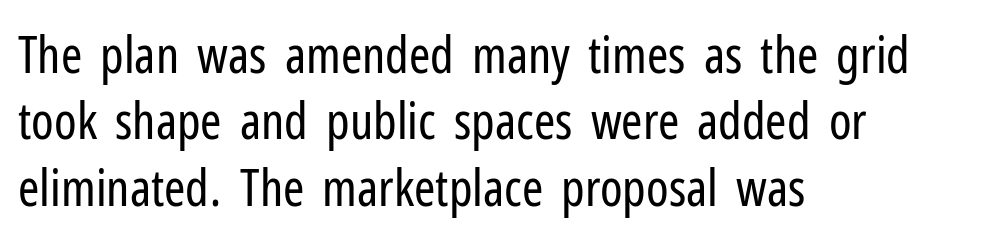
The image shows 51 px regular-weight, condensed sans-serif type, upright; set left-aligned, normal line spacing (1.3x), normal letter spacing, not underlined; low stroke contrast and a medium x-height.
